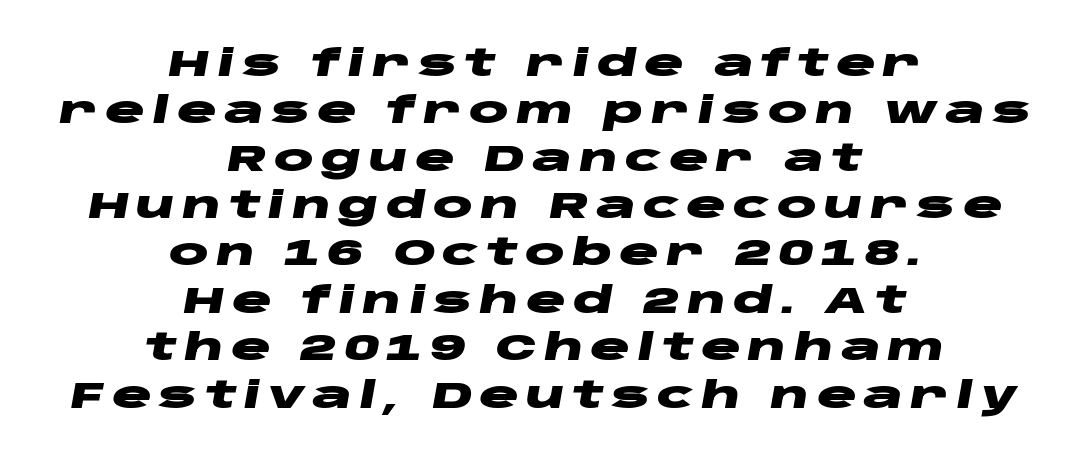
Notice how the stems are inclined rather than vertical — that's the hallmark of italics. Check under the words: just untouched page. In terms of weight, the rendering is a true, heavy bold. A centered setting, common on invitations and titles, is used for this passage. Successive baselines arrive at the customary interval.
